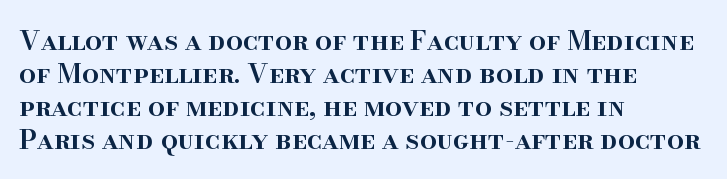
Q: Is the text bold? A: Semi-bold.
Q: Is the text italic (slanted)? A: No, it is upright.
Q: Is the text underlined? A: No.
Q: How is the paragraph aligned? A: Left-aligned.
Q: Is the spacing between letters normal or unusually wide? A: Normal.
